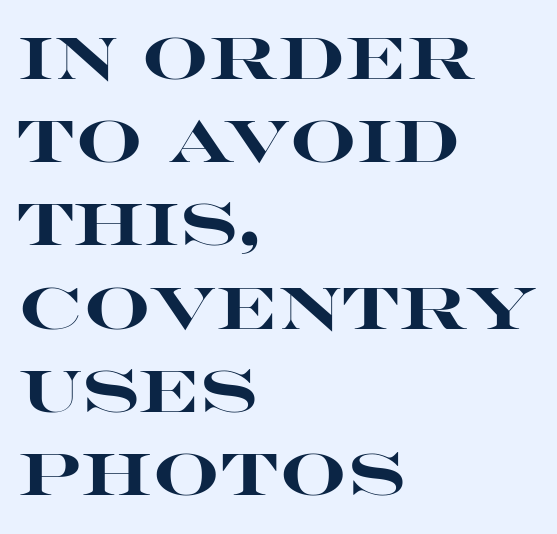
Q: Is the text bold? A: Yes.
Q: Is the text italic (slanted)? A: No, it is upright.
Q: Is the typeface a serif or a sans-serif typeface? A: Serif.
Q: Is the text underlined? A: No.
Q: How is the paragraph aligned? A: Left-aligned.
Q: Is the spacing between letters normal or unusually wide? A: Normal.
Q: Is the spacing between lines tight, normal or loose? A: Normal.
Q: Width (condensed, normal, or wide)? A: Wide.
Q: Stroke contrast? A: High.
Q: x-height? A: Large.
Q: Monospaced? A: No.
